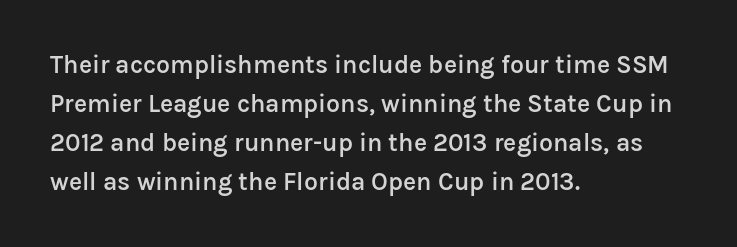
{"italic": "no", "bold": "semi", "underline": "no", "align": "left", "line_spacing": "normal", "line_spacing_ratio": 1.56, "letter_spacing": "normal", "letter_spacing_em": 0.0, "glyph_px": 25}
